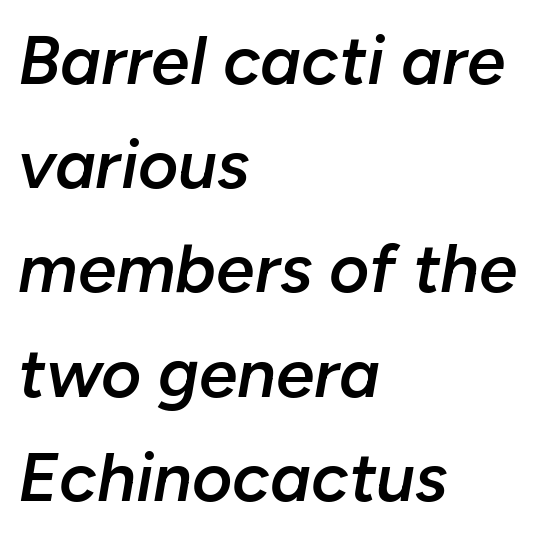
You could not count columns in this text — the font is proportionally spaced. Look at the tracking — it's just the regular setting, nothing added. The block of text has a typical density, with ordinary space between rows. Bare-footed words on every line. The rendering uses a semibold face; strokes are thickened but not to full bold. Notice how the passage keeps a crisp vertical edge on the left only.
